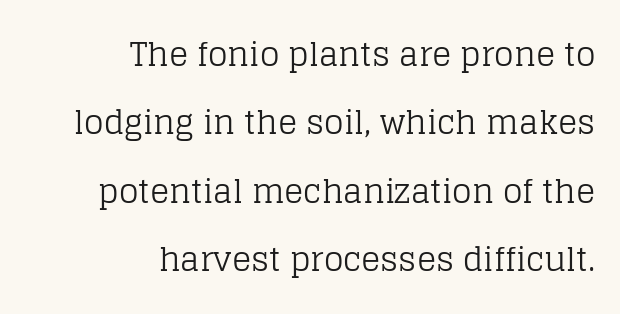
The image shows 32 px regular-weight serif type, upright; set right-aligned, loose line spacing (2.14x), normal letter spacing, not underlined; low stroke contrast and a large x-height.
